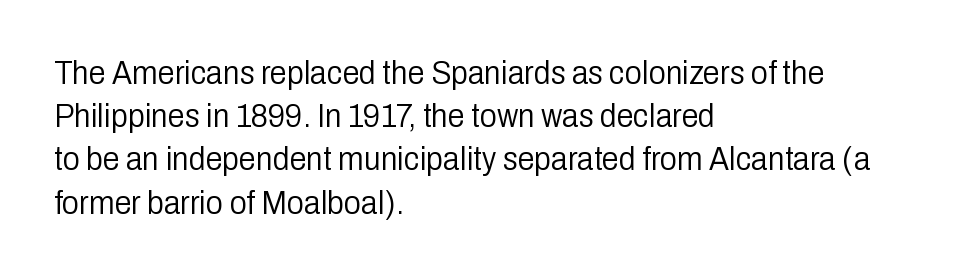
{"serif": "no", "italic": "no", "bold": "no", "weight": "light", "width": "condensed", "stroke_contrast": "low", "x_height": "medium", "monospaced": "no", "underline": "no", "align": "left", "line_spacing": "normal", "line_spacing_ratio": 1.27, "letter_spacing": "normal", "letter_spacing_em": 0.0, "glyph_px": 34}
